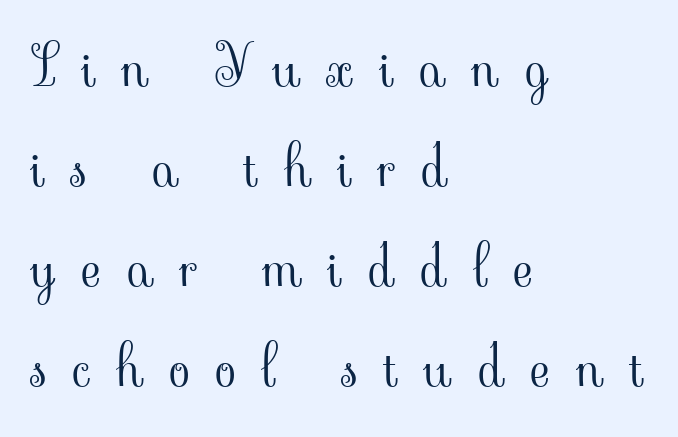
{"serif": "yes", "italic": "no", "bold": "no", "weight": "light", "width": "normal", "stroke_contrast": "low", "x_height": "small", "monospaced": "no", "underline": "no", "align": "left", "line_spacing_ratio": 1.82, "letter_spacing": "wide", "letter_spacing_em": 0.47, "glyph_px": 55}
